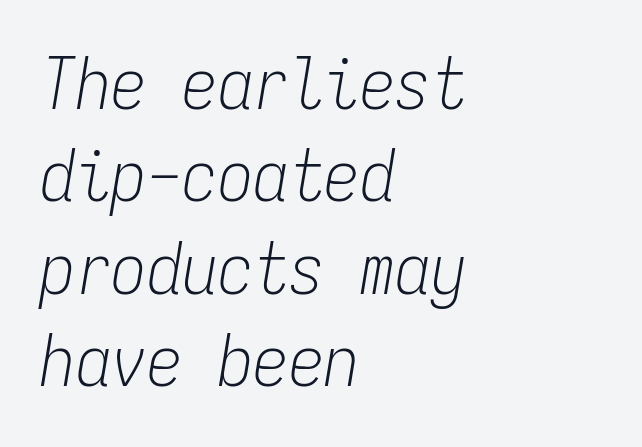
{"italic": "yes", "lean": "right", "slant_degrees": 9, "bold": "no", "weight": "light", "width": "condensed", "stroke_contrast": "low", "x_height": "medium", "monospaced": "yes", "underline": "no", "align": "left", "line_spacing": "normal", "line_spacing_ratio": 1.3, "letter_spacing": "normal", "letter_spacing_em": 0.0, "glyph_px": 71}
